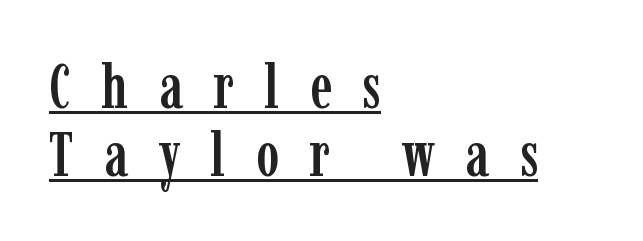
Q: Is the text italic (slanted)? A: No, it is upright.
Q: Is the typeface a serif or a sans-serif typeface? A: Serif.
Q: Is the text underlined? A: Yes.
Q: How is the paragraph aligned? A: Left-aligned.
Q: Is the spacing between letters normal or unusually wide? A: Unusually wide.
Q: Is the spacing between lines tight, normal or loose? A: Tight.
Q: Width (condensed, normal, or wide)? A: Condensed.
Q: Stroke contrast? A: Low.
Q: x-height? A: Medium.
Q: Monospaced? A: No.
